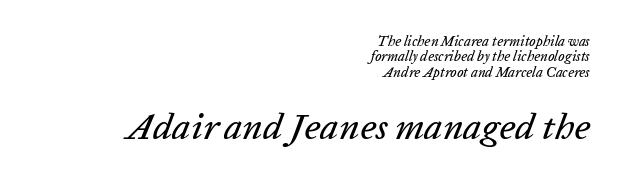
{"italic": "yes", "lean": "right", "slant_degrees": 20, "width": "normal", "stroke_contrast": "low", "x_height": "medium", "monospaced": "no", "underline": "no", "align": "right", "line_spacing": "tight", "line_spacing_ratio": 1.1, "letter_spacing": "normal", "letter_spacing_em": 0.0, "larger_block": "second", "size_ratio": 2.64, "glyph_px": 37}
